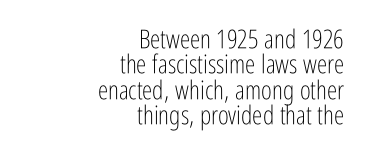
Is the stroke heavy? The answer is a plain regular-or-lighter. The type sits square on the baseline with zero lean. Baseline-to-baseline distance is barely more than the letter height. The words here are not underlined. Is the block centered? No — it sits flush against the right margin.
